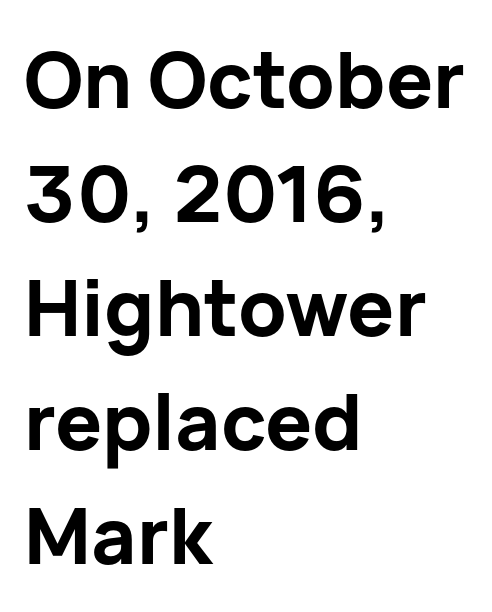
Q: Is the text bold? A: Yes.
Q: Is the text italic (slanted)? A: No, it is upright.
Q: Is the typeface a serif or a sans-serif typeface? A: Sans-serif.
Q: Is the text underlined? A: No.
Q: How is the paragraph aligned? A: Left-aligned.
Q: Is the spacing between letters normal or unusually wide? A: Normal.
Q: Is the spacing between lines tight, normal or loose? A: Normal.
Q: Width (condensed, normal, or wide)? A: Normal.
Q: Stroke contrast? A: Low.
Q: x-height? A: Medium.
Q: Monospaced? A: No.
